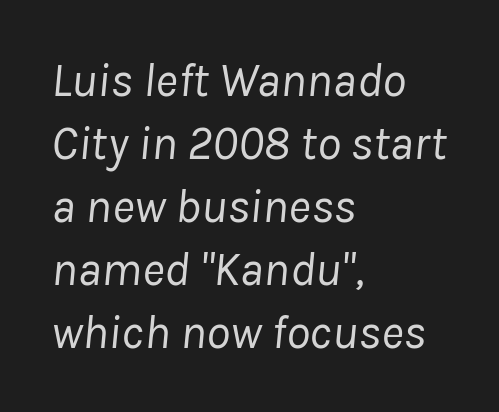
Leading matches the norm, producing a regular column. A typesetter would call this proportional, since set widths differ per character. Line starts are locked; line ends wander. The typeface has the unassuming heft of standard copy or less.
